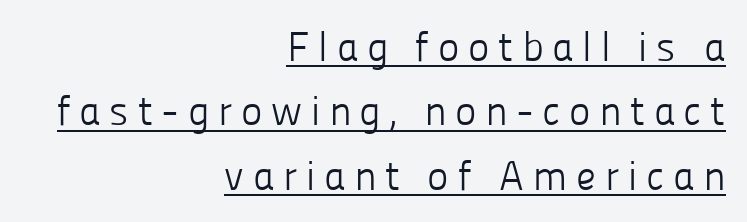
{"serif": "no", "italic": "no", "bold": "no", "weight": "light", "width": "normal", "stroke_contrast": "low", "x_height": "medium", "monospaced": "no", "underline": "yes", "align": "right", "line_spacing": "normal", "line_spacing_ratio": 1.57, "letter_spacing": "wide", "letter_spacing_em": 0.21, "glyph_px": 41}
